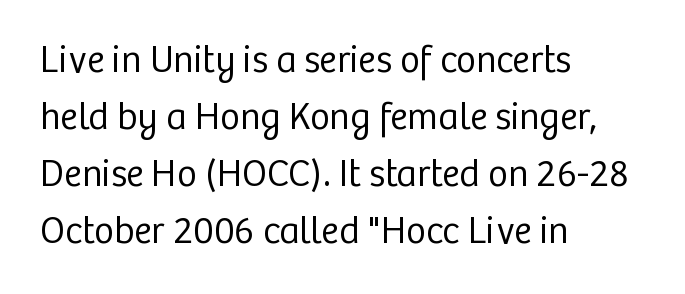
Q: Is the text bold? A: No.
Q: Is the text italic (slanted)? A: No, it is upright.
Q: Is the typeface a serif or a sans-serif typeface? A: Sans-serif.
Q: Is the text underlined? A: No.
Q: How is the paragraph aligned? A: Left-aligned.
Q: Is the spacing between letters normal or unusually wide? A: Normal.
Q: Is the spacing between lines tight, normal or loose? A: Normal.
Q: Width (condensed, normal, or wide)? A: Normal.
Q: Stroke contrast? A: Low.
Q: x-height? A: Medium.
Q: Monospaced? A: No.
